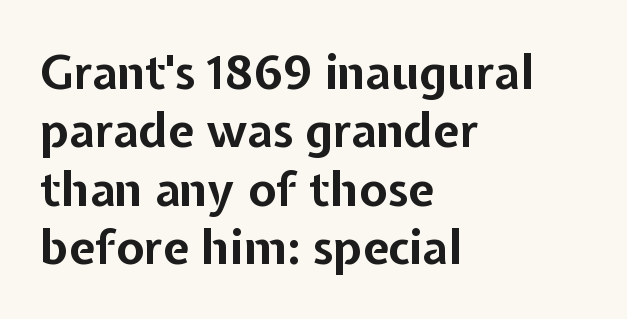
A student would call this left alignment; a typographer would say flush left, rag right. Looks like regular typesetting: each glyph gets only the width it needs. Letters rest on an invisible, unmarked baseline. The face used here has the dense, thick strokes of a bold. What stands out about the letter spacing? Nothing — it is the standard amount.
